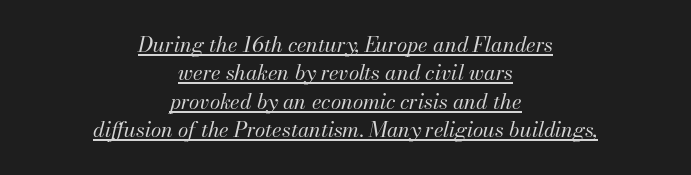
Here the glyphs are tracked normally, forming tight word shapes. Regular leading. Neither beginnings nor endings align; midpoints do. Beneath each row of characters lies a ruled line. Stroke mass is kept to a normal reading level or below. The typography opts for an oblique posture over an upright one.
